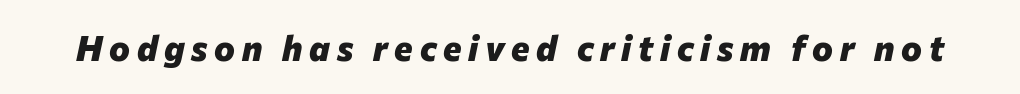
The image shows 35 px heavy type, italic (leaning right); set not underlined; low stroke contrast and a medium x-height.
